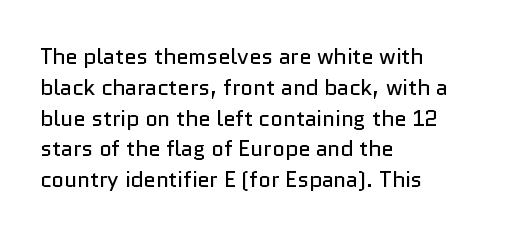
{"italic": "no", "bold": "no", "underline": "no", "align": "left", "line_spacing": "normal", "line_spacing_ratio": 1.4, "letter_spacing": "normal", "letter_spacing_em": 0.0, "glyph_px": 22}
